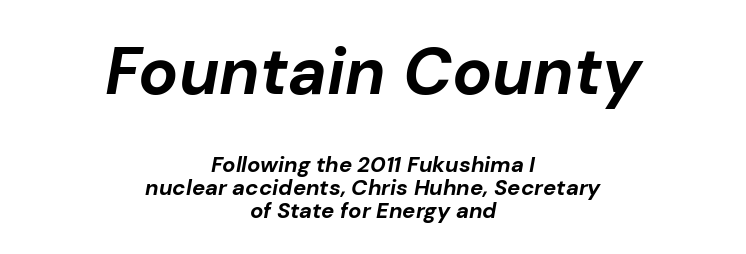
The image shows 66 px bold type, italic (leaning right); set centered, tight line spacing (1.05x), normal letter spacing, not underlined; the first (top) block is 3.0x larger; low stroke contrast and a medium x-height.
